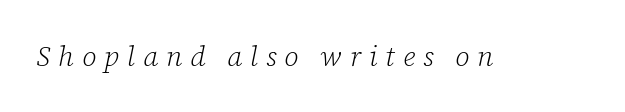
Check the space under the baseline: it is left empty. The gaps between neighbouring characters are conspicuously large. Slanted lettering throughout. Stroke thickness stays within the range of a standard reading face or lighter. The face used here is proportionally spaced, like ordinary book or web type. The characters display serif detailing at their extremities.
